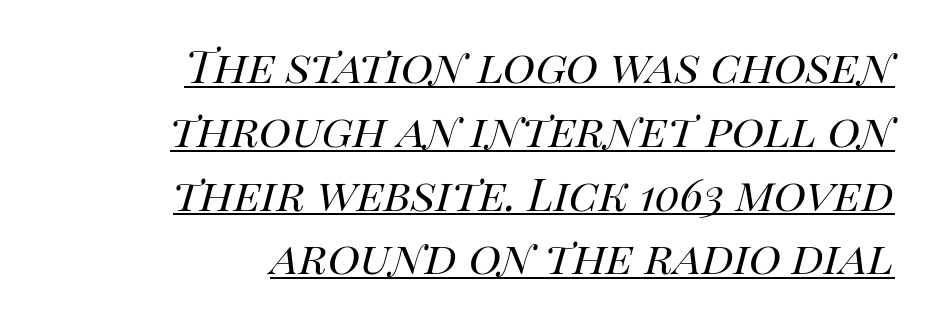
{"italic": "yes", "lean": "right", "slant_degrees": 14, "bold": "no", "weight": "regular", "width": "normal", "stroke_contrast": "high", "x_height": "large", "monospaced": "no", "underline": "yes", "align": "right", "line_spacing_ratio": 1.16, "letter_spacing": "normal", "letter_spacing_em": 0.0, "glyph_px": 55}
